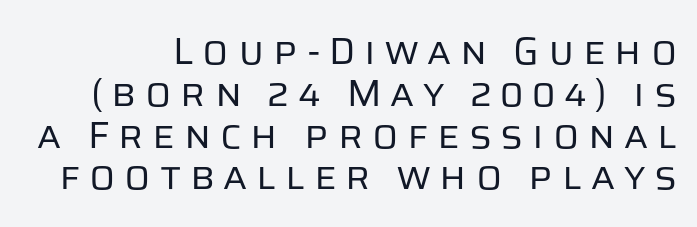
Q: Is the text bold? A: No.
Q: Is the text italic (slanted)? A: No, it is upright.
Q: Is the typeface a serif or a sans-serif typeface? A: Sans-serif.
Q: Is the text underlined? A: No.
Q: Is the spacing between letters normal or unusually wide? A: Unusually wide.
Q: Is the spacing between lines tight, normal or loose? A: Tight.
Q: Width (condensed, normal, or wide)? A: Normal.
Q: Stroke contrast? A: Low.
Q: x-height? A: Large.
Q: Monospaced? A: No.
